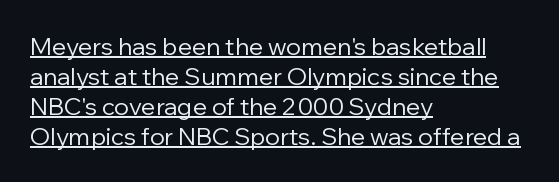
The image shows 24 px text type, upright; set left-aligned, normal line spacing (1.25x), normal letter spacing, underlined.
